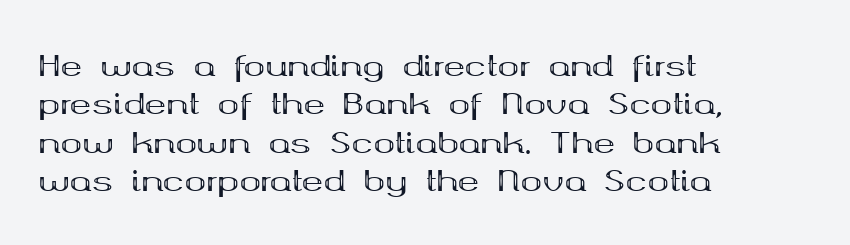
{"serif": "yes", "italic": "no", "bold": "yes", "weight": "bold", "width": "wide", "stroke_contrast": "medium", "x_height": "medium", "monospaced": "no", "underline": "no", "align": "left", "line_spacing": "normal", "line_spacing_ratio": 1.32, "letter_spacing": "normal", "letter_spacing_em": 0.0, "glyph_px": 29}
